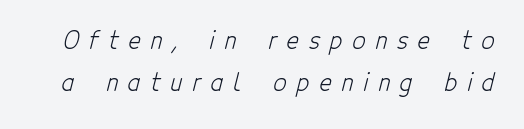
{"bold": "no", "underline": "no", "line_spacing_ratio": 1.84, "letter_spacing": "wide", "letter_spacing_em": 0.44, "glyph_px": 23}
